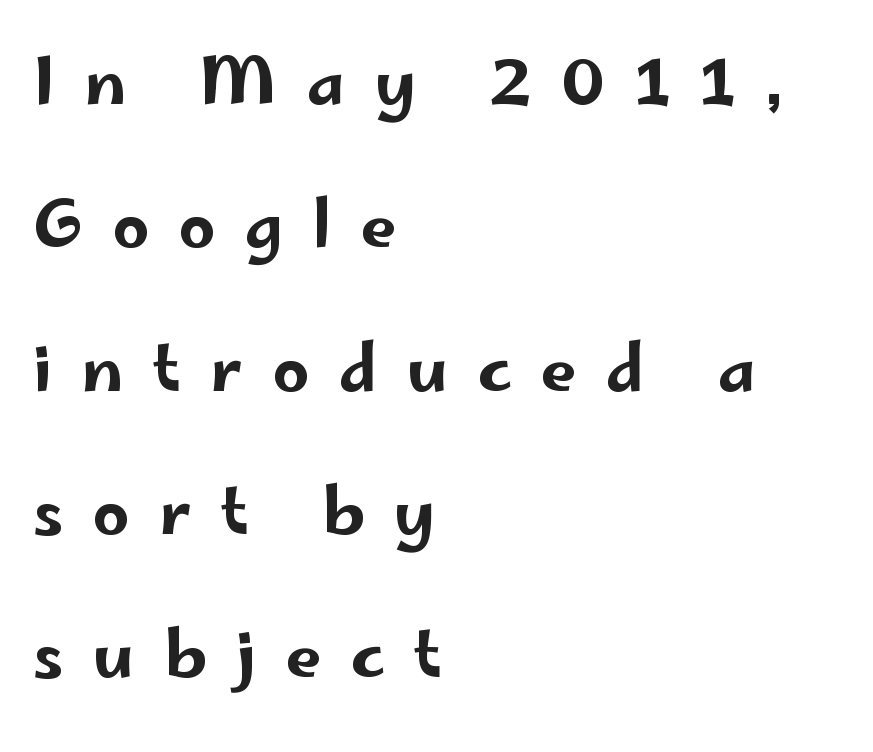
The gap between lines stays unmarked. Widely set lines give the paragraph a tall, airy silhouette. Spacing verdict: proportional, widths tailored to each character. The line texture is sparse and dotted thanks to wide tracking.
